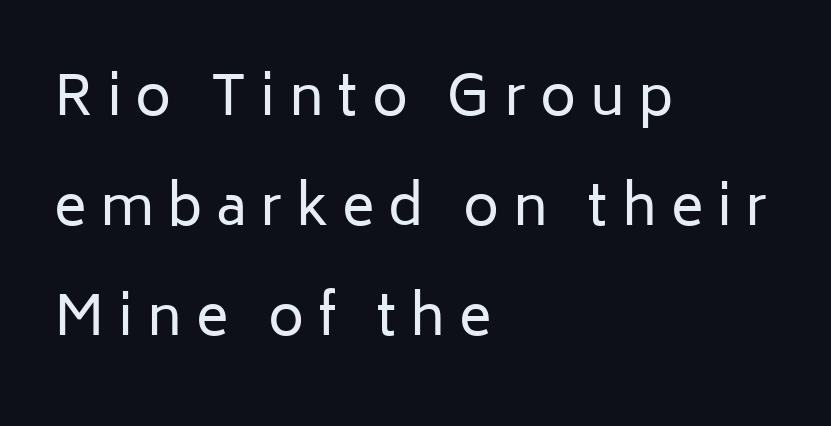
The image shows 55 px regular-weight sans-serif type, upright; set left-aligned, loose line spacing (2.0x), unusually wide letter spacing (+0.25 em), not underlined; low stroke contrast and a medium x-height.
